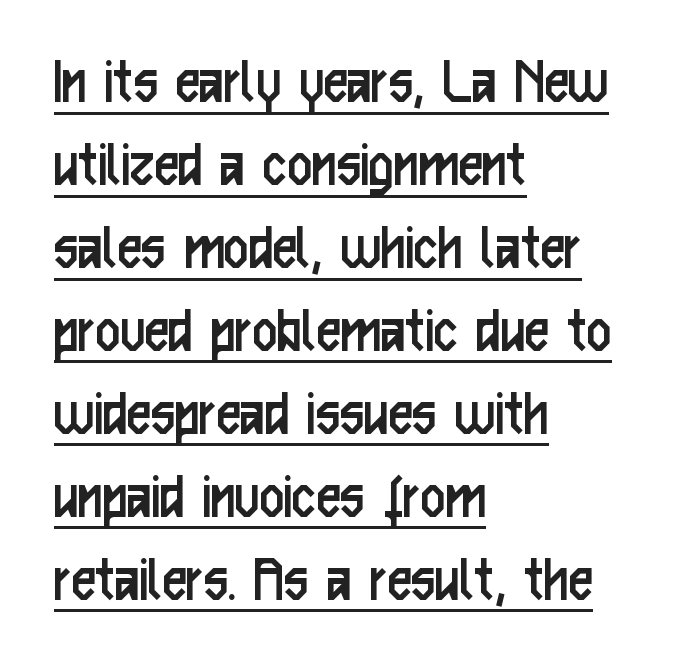
The axis of the letterforms is exactly vertical. Spacing between characters is what you'd get straight out of the box. This rendering features underlined lettering. Weight: regular or lighter.
